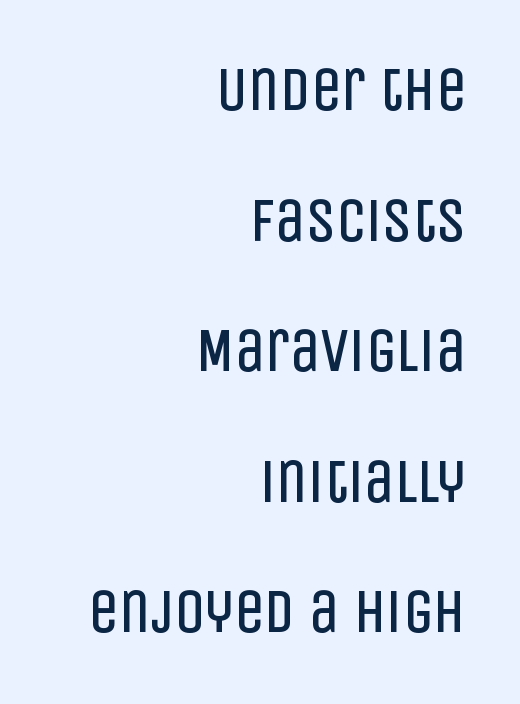
{"serif": "no", "italic": "no", "bold": "no", "weight": "regular", "width": "condensed", "stroke_contrast": "low", "x_height": "large", "monospaced": "no", "underline": "no", "align": "right", "line_spacing": "loose", "line_spacing_ratio": 2.14, "letter_spacing": "normal", "letter_spacing_em": 0.0, "glyph_px": 61}
